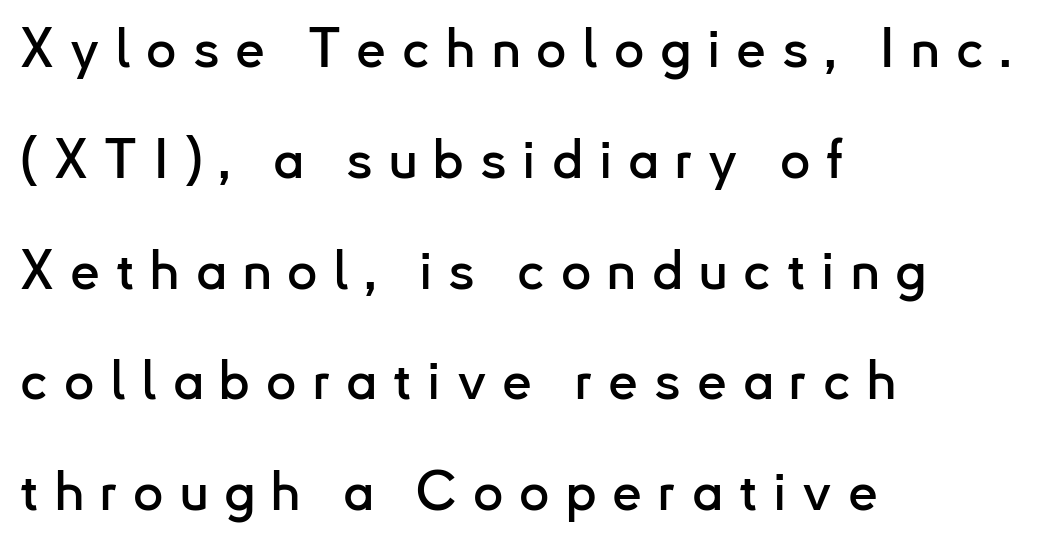
The image shows 53 px sans-serif type, upright; set left-aligned, loose line spacing (2.09x), unusually wide letter spacing (+0.3 em), not underlined; low stroke contrast and a small x-height.
